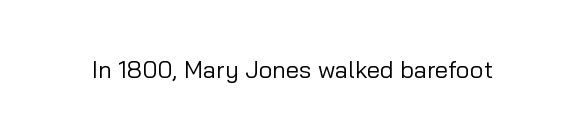
Q: Is the text bold? A: No.
Q: Is the text italic (slanted)? A: No, it is upright.
Q: Is the text underlined? A: No.
Q: Is the spacing between letters normal or unusually wide? A: Normal.
